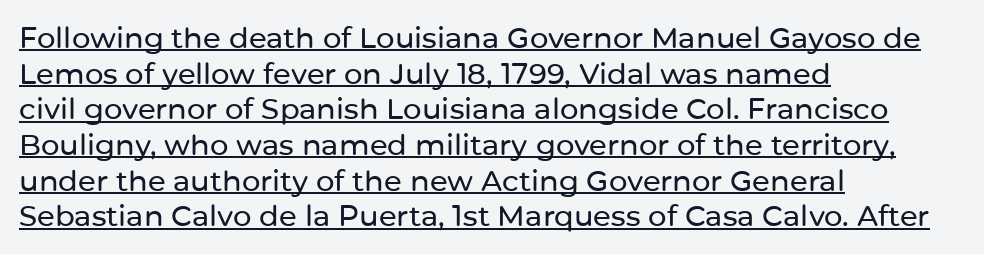
A typesetter would call this proportional, since set widths differ per character. Alignment: flush left. This sample uses an upright cut, with every glyph sitting square on the baseline. Every word sits above its own underline.
